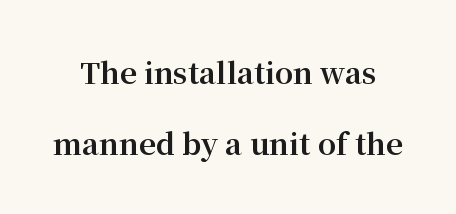
Q: Is the text bold? A: Yes.
Q: Is the text italic (slanted)? A: No, it is upright.
Q: Is the typeface a serif or a sans-serif typeface? A: Serif.
Q: Is the text underlined? A: No.
Q: Is the spacing between letters normal or unusually wide? A: Normal.
Q: Is the spacing between lines tight, normal or loose? A: Loose.
Q: Width (condensed, normal, or wide)? A: Normal.
Q: Stroke contrast? A: Medium.
Q: x-height? A: Medium.
Q: Monospaced? A: No.
